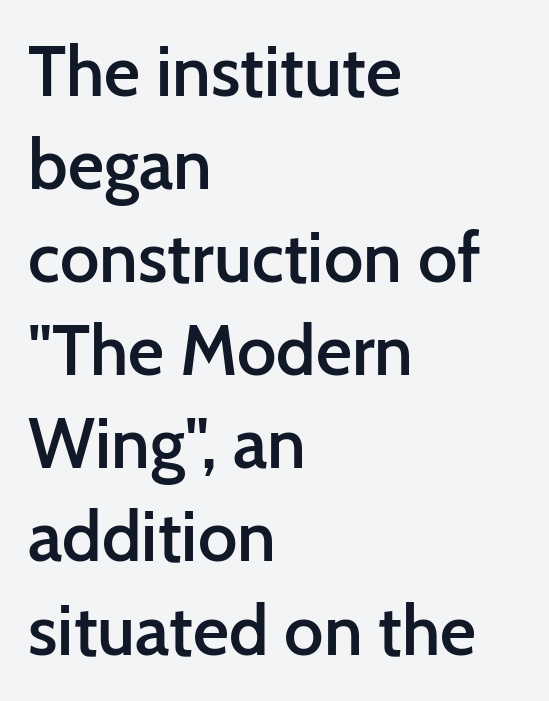
The image shows 70 px semibold sans-serif type, upright; set left-aligned, normal line spacing (1.33x), normal letter spacing, not underlined; low stroke contrast and a medium x-height.
